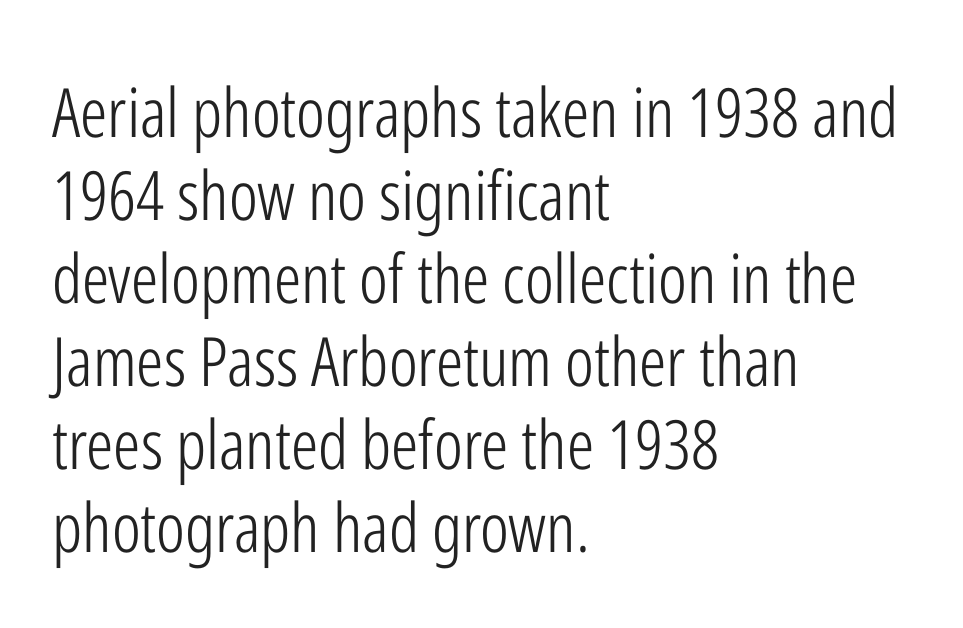
Q: Is the text bold? A: No.
Q: Is the text italic (slanted)? A: No, it is upright.
Q: Is the typeface a serif or a sans-serif typeface? A: Sans-serif.
Q: Is the text underlined? A: No.
Q: How is the paragraph aligned? A: Left-aligned.
Q: Is the spacing between letters normal or unusually wide? A: Normal.
Q: Width (condensed, normal, or wide)? A: Condensed.
Q: Stroke contrast? A: Low.
Q: x-height? A: Medium.
Q: Monospaced? A: No.
